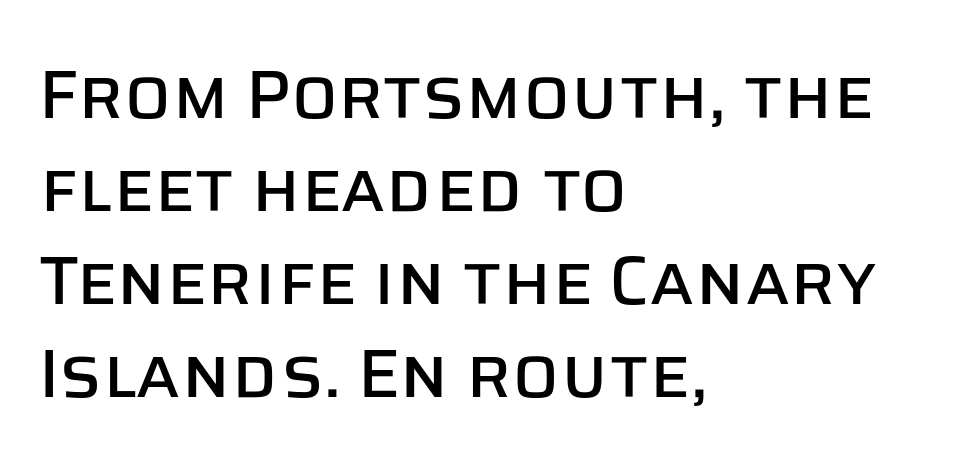
The space between consecutive lines is moderate. Has an underline been added? It has not. Is this a fixed-width face? No — the glyphs have proportional, varying widths. Honestly, the letter spacing is just normal — you wouldn't notice it. It's the straight-up-and-down kind of type.
